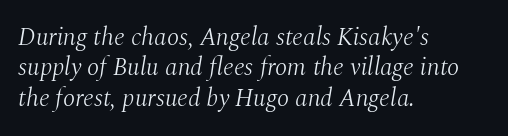
The image shows 25 px text type, italic (leaning right); set left-aligned, line spacing 1.22x, normal letter spacing, not underlined.
